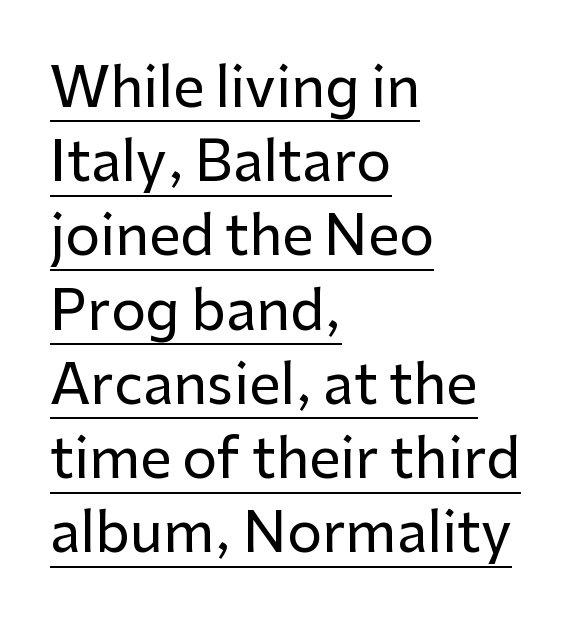
{"serif": "no", "italic": "no", "width": "normal", "stroke_contrast": "low", "x_height": "medium", "monospaced": "no", "underline": "yes", "align": "left", "line_spacing": "normal", "line_spacing_ratio": 1.35, "letter_spacing": "normal", "letter_spacing_em": 0.0, "glyph_px": 55}
